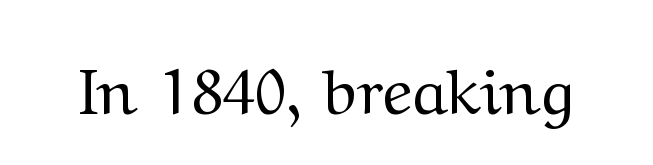
The image shows 64 px regular-weight, wide serif type, upright; set normal letter spacing, not underlined; medium stroke contrast and a medium x-height.
